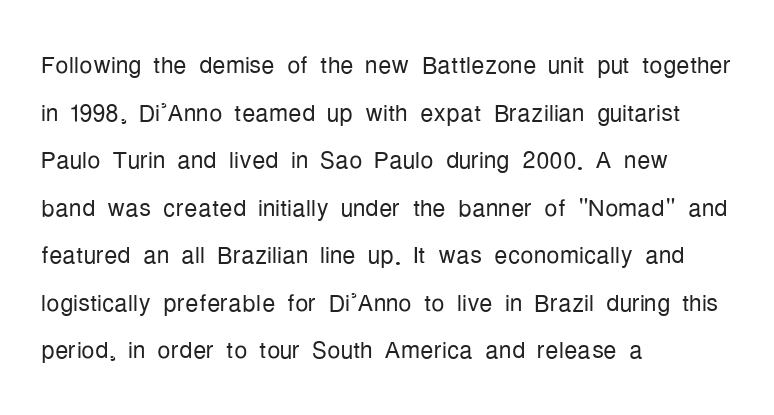
Quick note: not italic, upright. The space directly below the letters is spotless. These lines stack with their left ends in a neat column. Regular leading.
